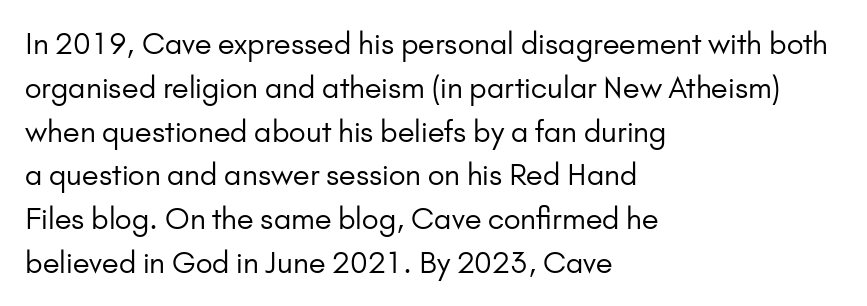
Q: Is the text bold? A: No.
Q: Is the text italic (slanted)? A: No, it is upright.
Q: Is the typeface a serif or a sans-serif typeface? A: Sans-serif.
Q: Is the text underlined? A: No.
Q: How is the paragraph aligned? A: Left-aligned.
Q: Is the spacing between letters normal or unusually wide? A: Normal.
Q: Is the spacing between lines tight, normal or loose? A: Normal.
Q: Width (condensed, normal, or wide)? A: Normal.
Q: Stroke contrast? A: Low.
Q: x-height? A: Small.
Q: Monospaced? A: No.
